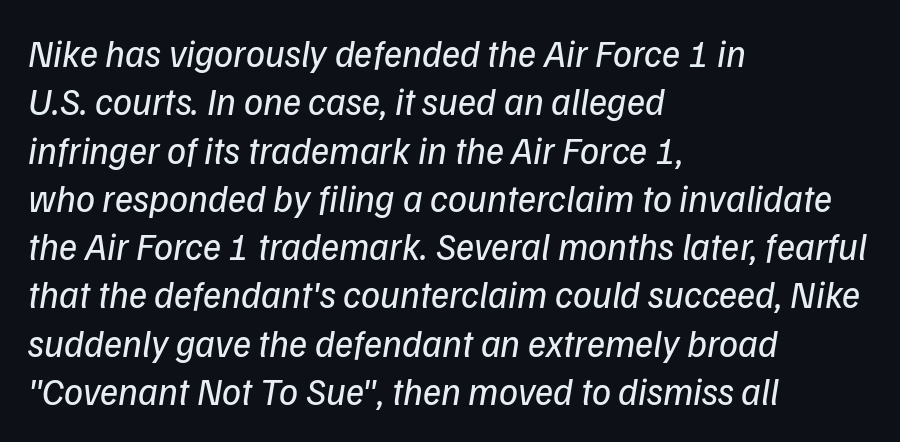
{"italic": "yes", "lean": "right", "slant_degrees": 9, "bold": "no", "weight": "regular", "width": "normal", "stroke_contrast": "low", "x_height": "medium", "monospaced": "no", "underline": "no", "align": "left", "line_spacing": "normal", "line_spacing_ratio": 1.27, "letter_spacing": "normal", "letter_spacing_em": 0.0, "glyph_px": 38}
